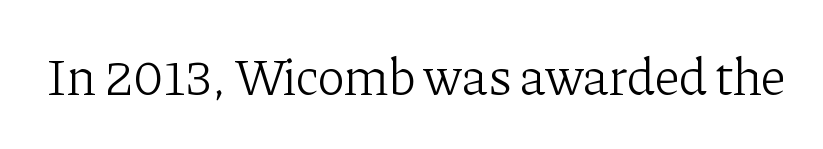
The image shows 52 px light serif type, upright; set normal letter spacing, not underlined; low stroke contrast and a medium x-height.
